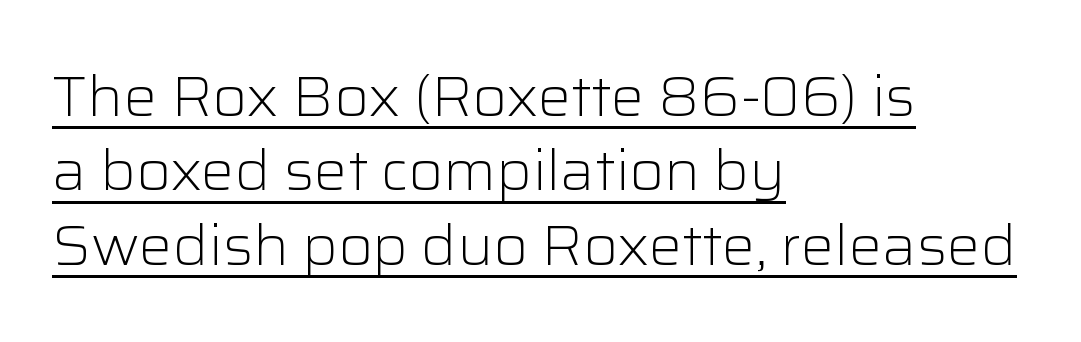
{"serif": "no", "italic": "no", "bold": "no", "weight": "light", "width": "normal", "stroke_contrast": "low", "x_height": "medium", "monospaced": "no", "underline": "yes", "align": "left", "line_spacing": "normal", "line_spacing_ratio": 1.33, "letter_spacing": "normal", "letter_spacing_em": 0.0, "glyph_px": 56}
